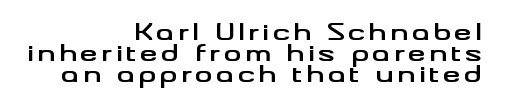
{"italic": "no", "bold": "yes", "underline": "no", "align": "right", "line_spacing": "tight", "line_spacing_ratio": 0.96, "glyph_px": 22}
